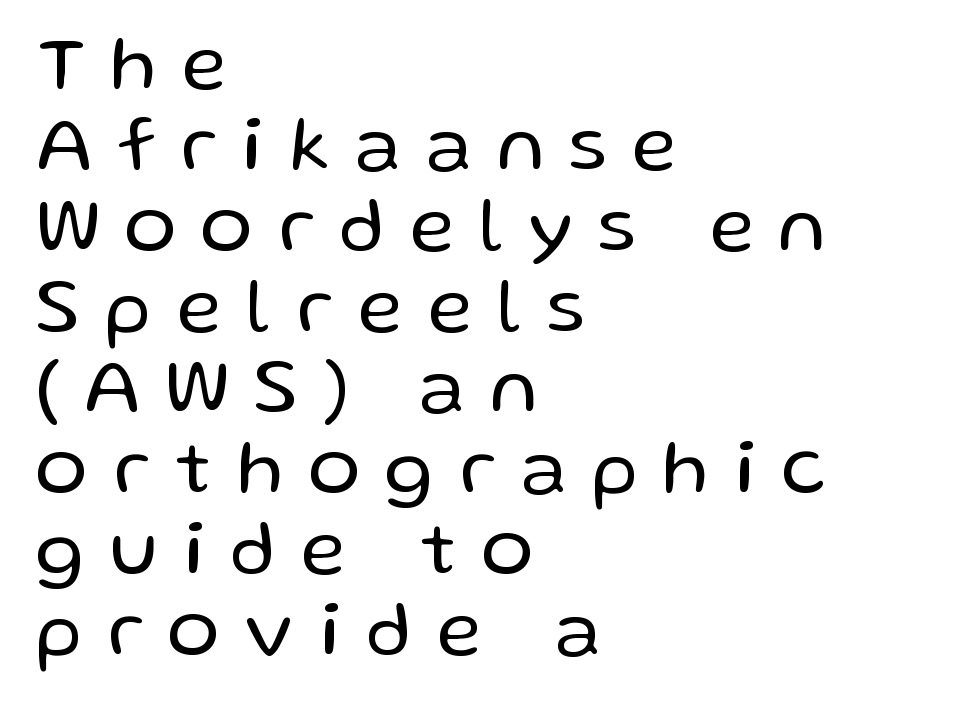
Q: Is the text bold? A: No.
Q: Is the text italic (slanted)? A: No, it is upright.
Q: Is the typeface a serif or a sans-serif typeface? A: Sans-serif.
Q: Is the text underlined? A: No.
Q: How is the paragraph aligned? A: Left-aligned.
Q: Is the spacing between letters normal or unusually wide? A: Unusually wide.
Q: Is the spacing between lines tight, normal or loose? A: Tight.
Q: Width (condensed, normal, or wide)? A: Normal.
Q: Stroke contrast? A: Low.
Q: x-height? A: Medium.
Q: Monospaced? A: No.
